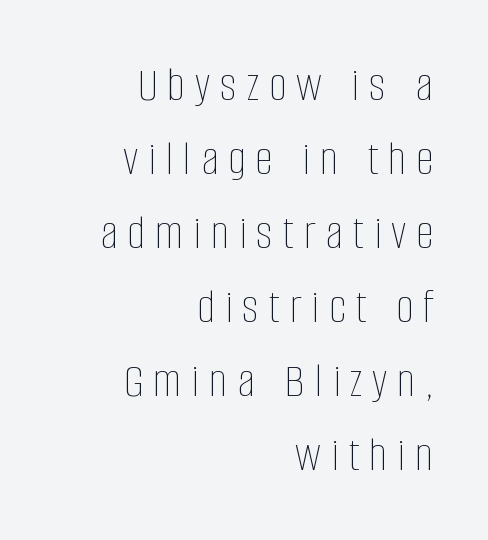
{"italic": "no", "bold": "no", "weight": "thin", "width": "condensed", "stroke_contrast": "low", "x_height": "large", "monospaced": "no", "underline": "no", "align": "right", "line_spacing": "normal", "line_spacing_ratio": 1.48, "letter_spacing": "wide", "letter_spacing_em": 0.2, "glyph_px": 50}
